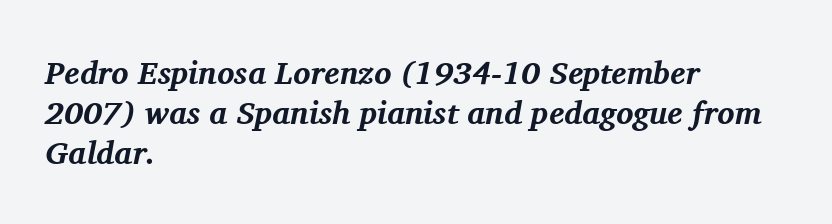
The font family rendered here belongs to the serif group. The passage shown has conventional tracking throughout. The specimen reads as italic at a glance. Heft: maximum for text — a bold. A bare baseline throughout the passage. Do the characters align in a grid? No, the font is proportional.
